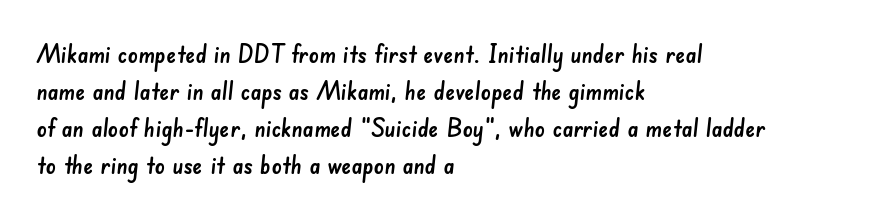
The specimen omits any rule beneath the text block's lines. Compared with typical body copy, the letter spacing here is the same. Compared with a centered layout, this one pins lines to the left instead. The rendering uses a moderate line-height, typical for paragraphs.
